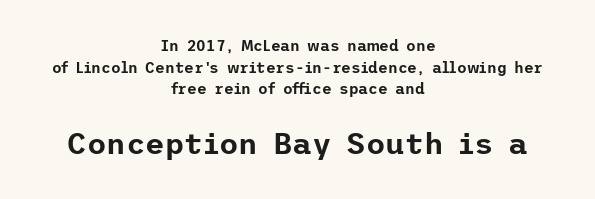
The image shows 30 px sans-serif type, upright; set centered, normal line spacing (1.45x), normal letter spacing, not underlined; the second (bottom) block is 2.0x larger; low stroke contrast and a medium x-height.
